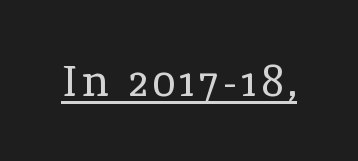
The image shows 43 px regular-weight serif type, upright; set underlined; a medium x-height.
